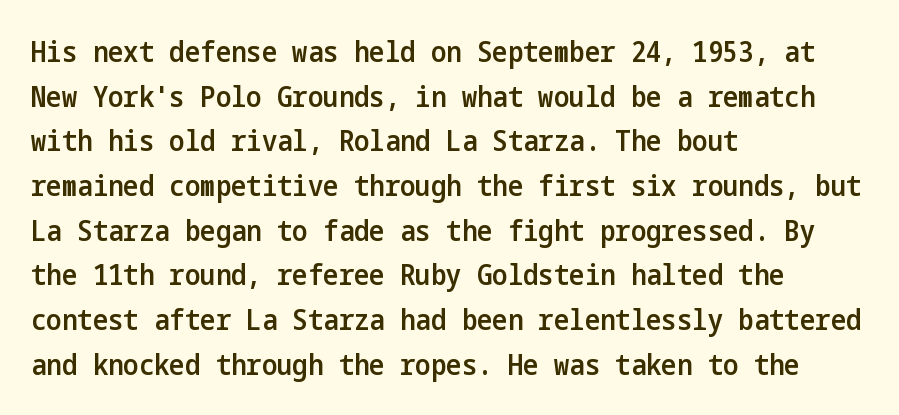
The gaps between neighbouring characters are ordinary and unremarkable. Line starts are locked; line ends wander. Evenly set lines give the paragraph a standard silhouette. Has an underline been added? It has not. Bold? Not quite — semibold, heavier than regular but stopping short. In terms of letterform style, serifs are entirely absent.
